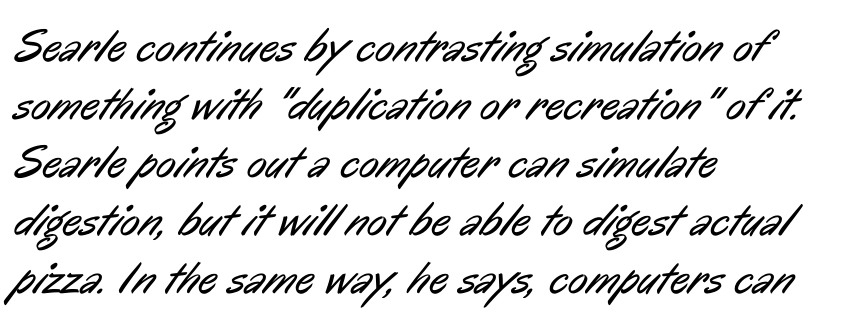
The image shows 46 px regular-weight, condensed sans-serif type; set left-aligned, normal line spacing (1.26x), normal letter spacing, not underlined; low stroke contrast and a medium x-height.
